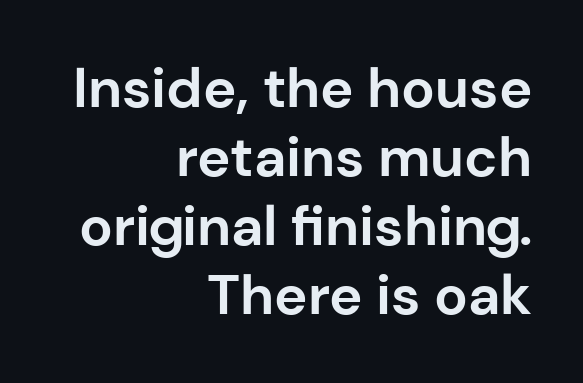
{"serif": "no", "italic": "no", "bold": "yes", "weight": "bold", "width": "normal", "stroke_contrast": "low", "x_height": "medium", "monospaced": "no", "underline": "no", "align": "right", "line_spacing_ratio": 1.23, "letter_spacing": "normal", "letter_spacing_em": 0.0, "glyph_px": 56}
